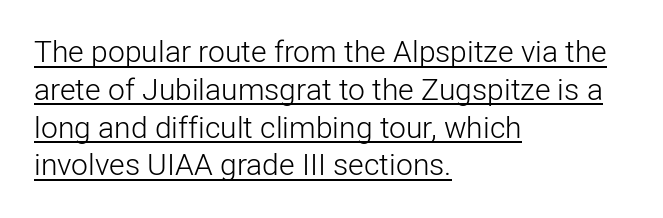
{"serif": "no", "italic": "no", "bold": "no", "weight": "light", "width": "normal", "stroke_contrast": "low", "x_height": "medium", "monospaced": "no", "underline": "yes", "align": "left", "line_spacing": "normal", "line_spacing_ratio": 1.26, "letter_spacing": "normal", "letter_spacing_em": 0.0, "glyph_px": 30}
